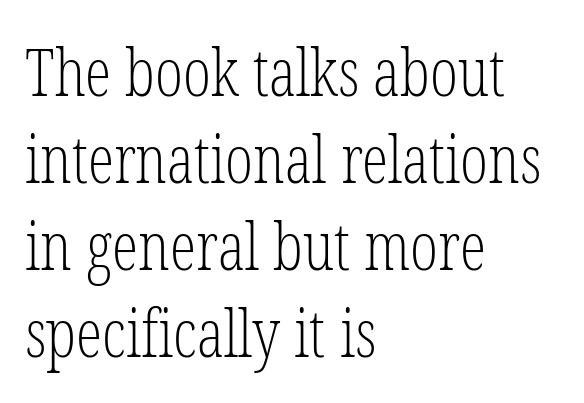
If you measured baseline to baseline, you'd find a middling distance. The letters stand upright; this is a roman face. Does the type have serifs? Yes, each stem ends in a small foot. What stands out about the letter spacing? Nothing — it is the standard amount. The letters advance in unequal steps, a hallmark of proportional type. The space directly below the letters is spotless.
